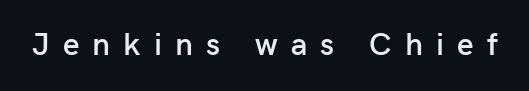
Q: Is the text bold? A: Semi-bold.
Q: Is the text italic (slanted)? A: No, it is upright.
Q: Is the typeface a serif or a sans-serif typeface? A: Sans-serif.
Q: Is the text underlined? A: No.
Q: Is the spacing between letters normal or unusually wide? A: Unusually wide.
Q: Width (condensed, normal, or wide)? A: Normal.
Q: Stroke contrast? A: Low.
Q: x-height? A: Medium.
Q: Monospaced? A: No.
